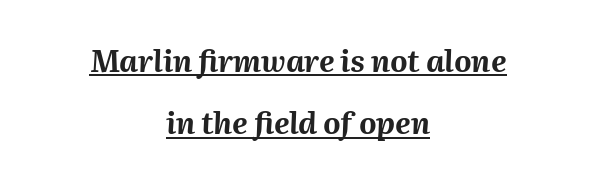
Q: Is the text bold? A: Yes.
Q: Is the text italic (slanted)? A: Yes, it leans right by about 2 degrees.
Q: Is the text underlined? A: Yes.
Q: How is the paragraph aligned? A: Centered.
Q: Is the spacing between letters normal or unusually wide? A: Normal.
Q: Is the spacing between lines tight, normal or loose? A: Loose.
Q: Width (condensed, normal, or wide)? A: Normal.
Q: Stroke contrast? A: Medium.
Q: x-height? A: Medium.
Q: Monospaced? A: No.
